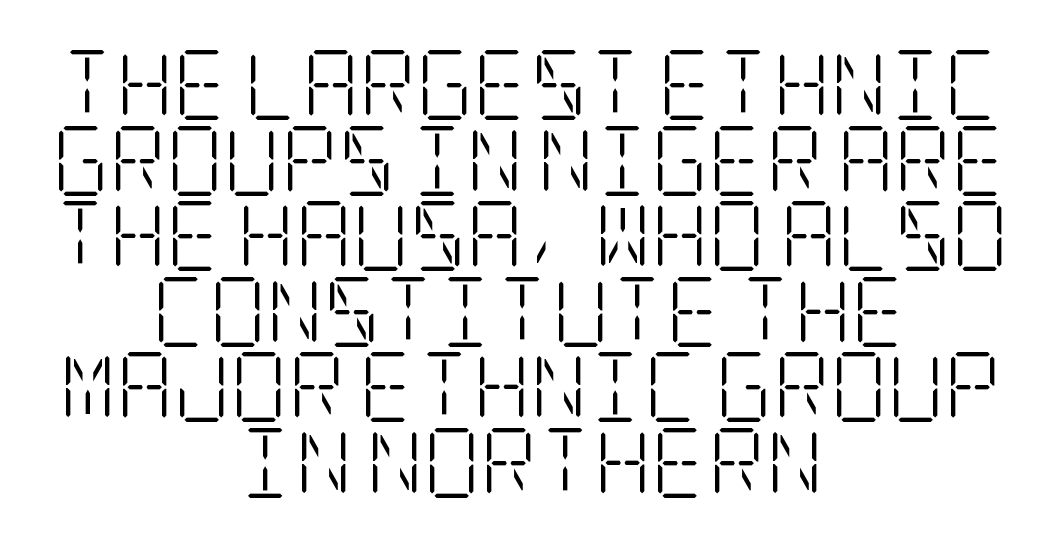
The image shows 70 px light, condensed serif type, upright; set centered, tight line spacing (1.08x), normal letter spacing, not underlined; low stroke contrast and a large x-height.
